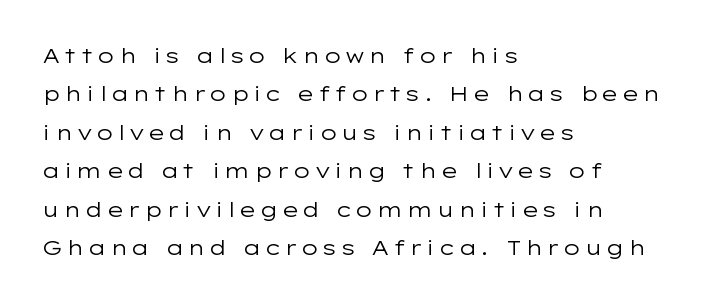
{"italic": "no", "bold": "no", "underline": "no", "align": "left", "line_spacing_ratio": 1.83, "glyph_px": 21}
